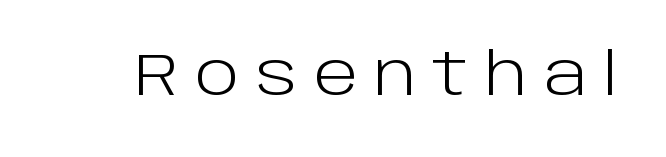
{"serif": "no", "italic": "no", "bold": "no", "weight": "light", "width": "normal", "stroke_contrast": "low", "x_height": "large", "monospaced": "no", "underline": "no", "letter_spacing": "wide", "letter_spacing_em": 0.28, "glyph_px": 58}
